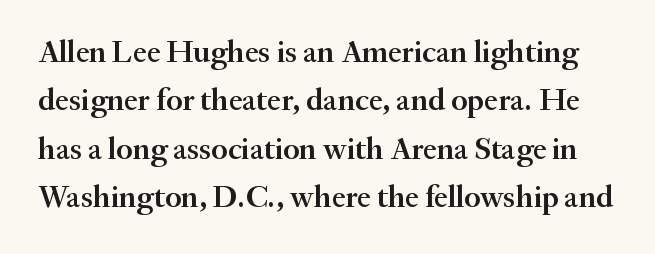
{"serif": "yes", "italic": "no", "bold": "semi", "weight": "semibold", "width": "normal", "stroke_contrast": "medium", "x_height": "small", "monospaced": "no", "underline": "no", "line_spacing": "normal", "line_spacing_ratio": 1.56, "letter_spacing": "normal", "letter_spacing_em": 0.0, "glyph_px": 31}
